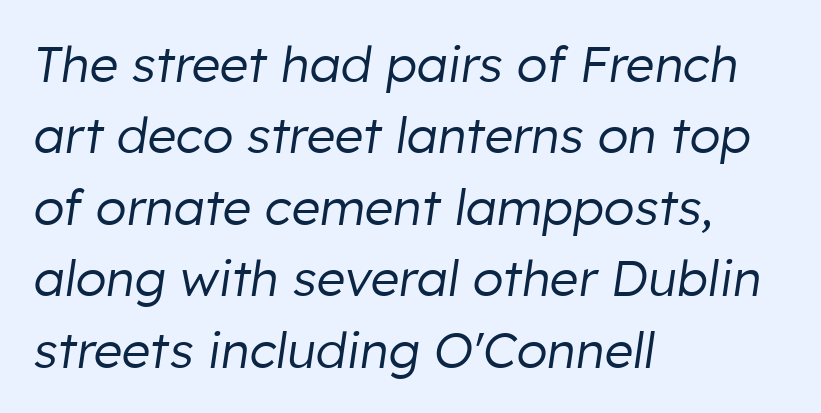
The image shows 50 px regular-weight type, italic (leaning right); set left-aligned, normal line spacing (1.43x), normal letter spacing, not underlined; low stroke contrast and a medium x-height.
